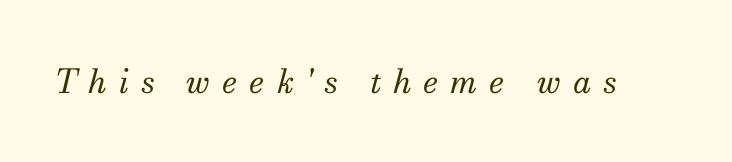
Q: Is the text bold? A: No.
Q: Is the text italic (slanted)? A: Yes, it leans right by about 13 degrees.
Q: Is the typeface a serif or a sans-serif typeface? A: Serif.
Q: Is the text underlined? A: No.
Q: Is the spacing between letters normal or unusually wide? A: Unusually wide.
Q: Width (condensed, normal, or wide)? A: Normal.
Q: Stroke contrast? A: Medium.
Q: x-height? A: Small.
Q: Monospaced? A: No.
